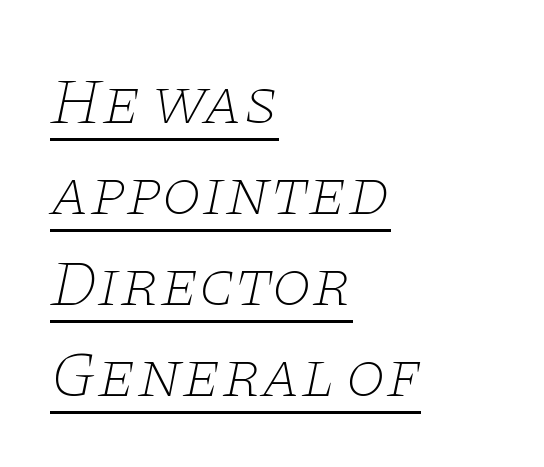
The letters look calm and open, with moderate or lighter stems. Check the space under the baseline: a stroke is drawn there. Emphasis-style slanted type is in use. The vertical gap from one line to the next is medium. The lines in this sample share a left origin and differ only in where they stop. Here the designer chose a conventional face with non-uniform glyph widths.
